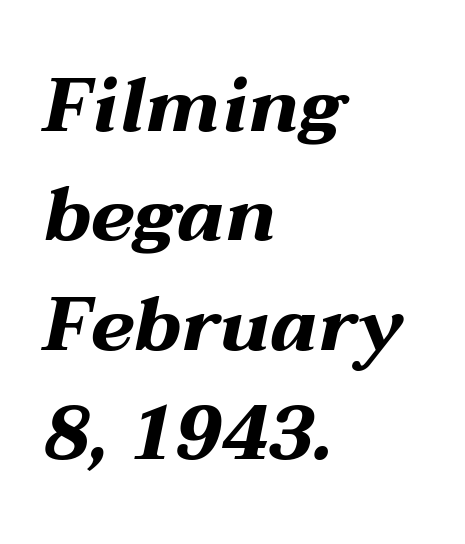
The image shows 75 px bold, wide type, italic (leaning right); set left-aligned, normal line spacing (1.46x), normal letter spacing, not underlined; medium stroke contrast and a medium x-height.
